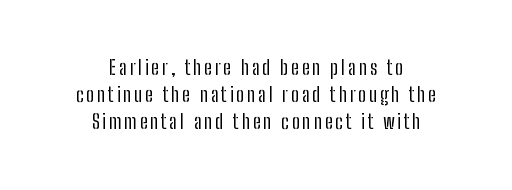
The space between consecutive lines is moderate. Clear beneath every line of the passage. This sample is center-justified, so both line endings float freely. Is there any slant? The stems are plumb. No letter is thick-stroked: the sample isn't bold.
